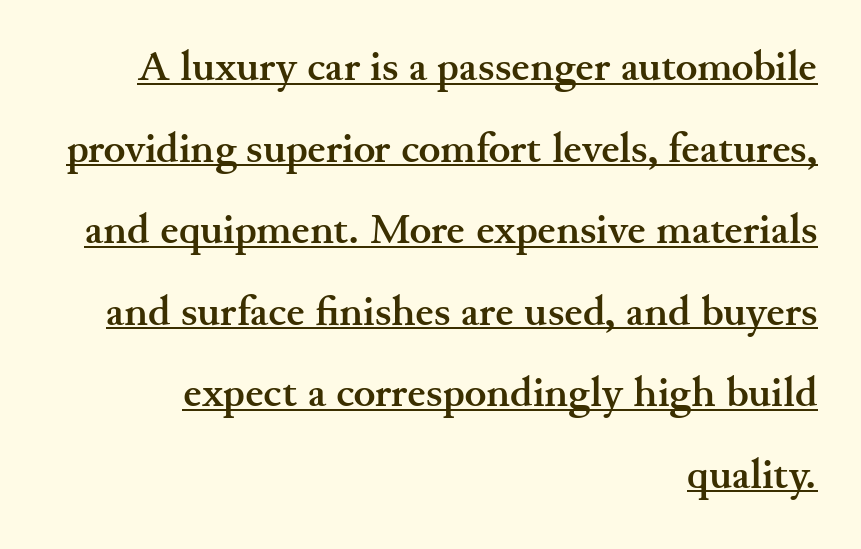
Vertical spacing — loose. These characters rest on top of a visible drawn line. These lines are set flush right with a ragged left edge. Think of a printed novel: that variable character pitch is what you see here. Stroke thickness is high; the sample reads as a true bold.
